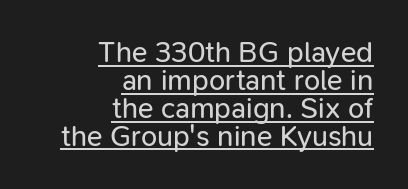
Q: Is the text bold? A: No.
Q: Is the text italic (slanted)? A: No, it is upright.
Q: Is the typeface a serif or a sans-serif typeface? A: Sans-serif.
Q: Is the text underlined? A: Yes.
Q: How is the paragraph aligned? A: Right-aligned.
Q: Is the spacing between letters normal or unusually wide? A: Normal.
Q: Is the spacing between lines tight, normal or loose? A: Tight.
Q: Width (condensed, normal, or wide)? A: Normal.
Q: Stroke contrast? A: Low.
Q: x-height? A: Medium.
Q: Monospaced? A: No.
